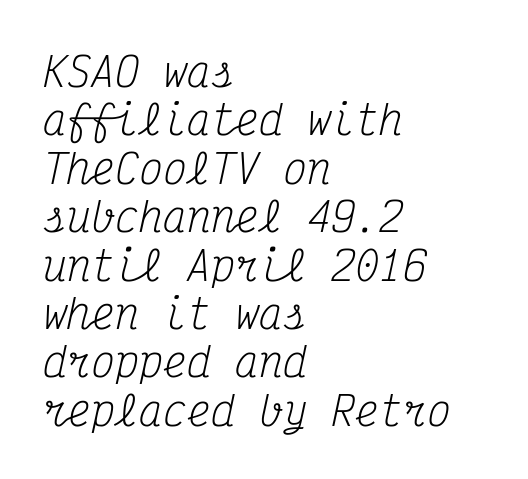
{"serif": "yes", "italic": "yes", "lean": "right", "slant_degrees": 12, "bold": "no", "weight": "regular", "width": "condensed", "stroke_contrast": "medium", "x_height": "medium", "monospaced": "yes", "underline": "no", "align": "left", "line_spacing_ratio": 1.21, "letter_spacing": "normal", "letter_spacing_em": 0.0, "glyph_px": 40}
